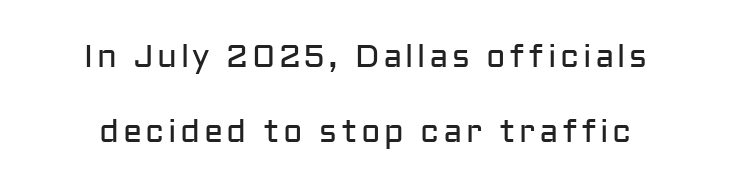
If you measured baseline to baseline, you'd find a long distance. This sample has the flowing, uneven cadence of proportional lettering. A typesetter would label this face a sans. This reads as an unemphasized weight, regular at the heaviest. Ordinary non-slanted type is in use.
